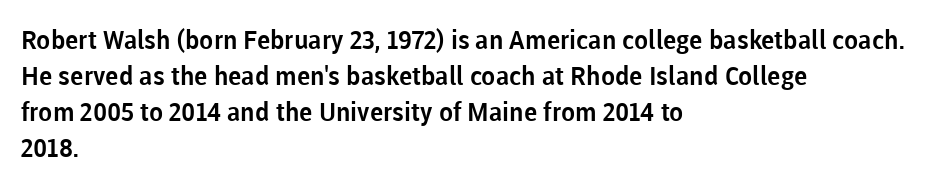
The image shows 26 px text type, upright; set left-aligned, normal line spacing (1.39x), normal letter spacing, not underlined.
